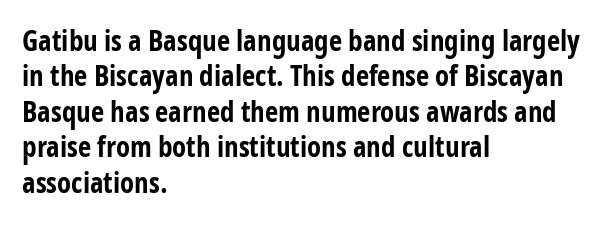
The area under the type is left untouched. The characters display no serif detailing; their extremities are plain. This is the regular roman posture of the typeface. The type is set solid horizontally, with unmodified tracking.
